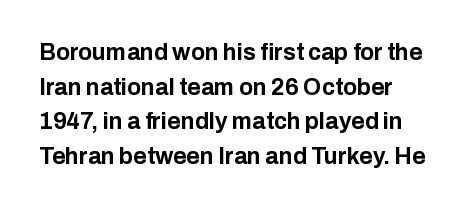
The image shows 23 px bold type, upright; set left-aligned, normal line spacing (1.51x), normal letter spacing, not underlined.
